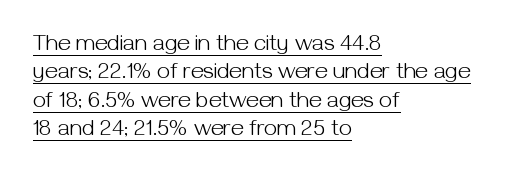
{"italic": "no", "bold": "no", "underline": "yes", "align": "left", "line_spacing_ratio": 1.23, "letter_spacing": "normal", "letter_spacing_em": 0.0, "glyph_px": 23}
